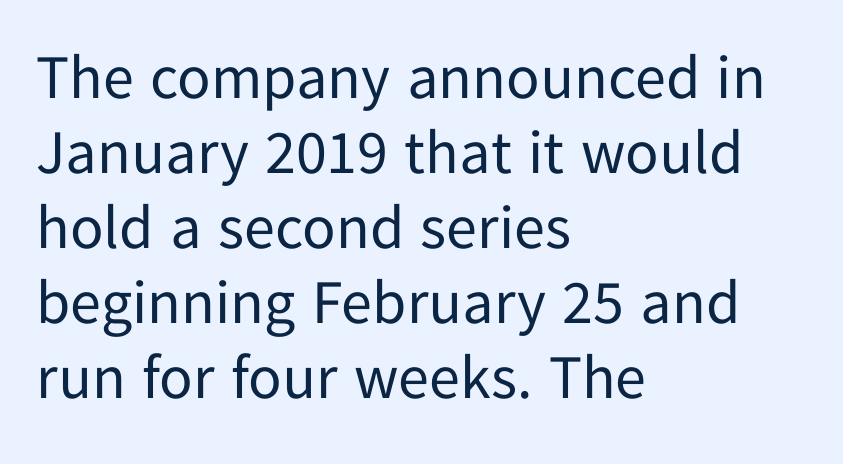
Q: Is the text bold? A: No.
Q: Is the text italic (slanted)? A: No, it is upright.
Q: Is the typeface a serif or a sans-serif typeface? A: Sans-serif.
Q: Is the text underlined? A: No.
Q: How is the paragraph aligned? A: Left-aligned.
Q: Is the spacing between letters normal or unusually wide? A: Normal.
Q: Width (condensed, normal, or wide)? A: Normal.
Q: Stroke contrast? A: Low.
Q: x-height? A: Medium.
Q: Monospaced? A: No.
